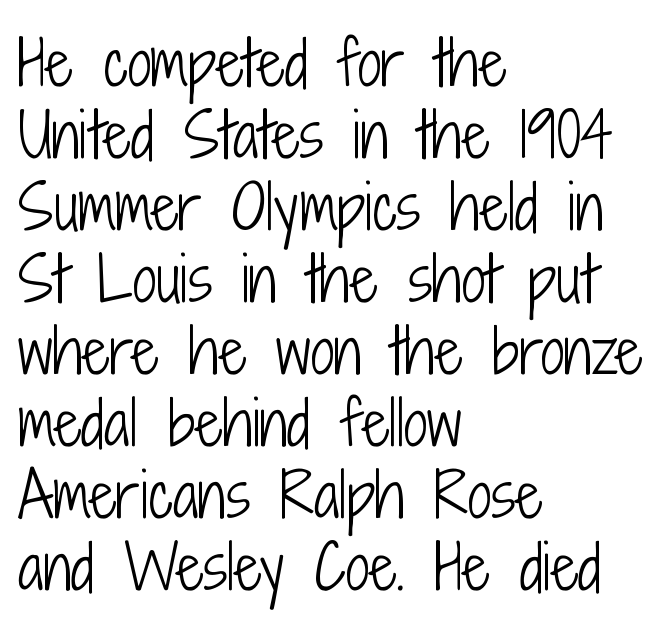
Q: Is the text bold? A: No.
Q: Is the text italic (slanted)? A: No, it is upright.
Q: Is the typeface a serif or a sans-serif typeface? A: Sans-serif.
Q: Is the text underlined? A: No.
Q: How is the paragraph aligned? A: Left-aligned.
Q: Is the spacing between letters normal or unusually wide? A: Normal.
Q: Width (condensed, normal, or wide)? A: Condensed.
Q: Stroke contrast? A: Low.
Q: x-height? A: Medium.
Q: Monospaced? A: No.
